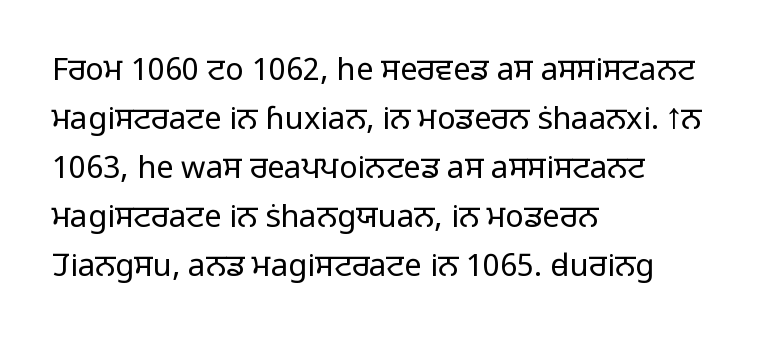
{"serif": "no", "italic": "no", "bold": "no", "weight": "light", "width": "normal", "stroke_contrast": "low", "x_height": "medium", "monospaced": "no", "underline": "no", "align": "left", "line_spacing": "normal", "line_spacing_ratio": 1.58, "letter_spacing": "normal", "letter_spacing_em": 0.0, "glyph_px": 31}
